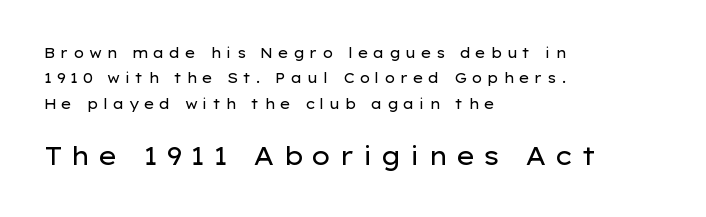
The image shows 25 px text type, upright; set left-aligned, line spacing 1.81x, unusually wide letter spacing (+0.31 em), not underlined; the second (bottom) block is 1.79x larger.
